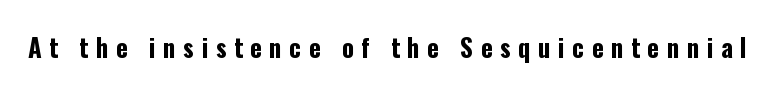
{"italic": "no", "bold": "yes", "underline": "no", "letter_spacing": "wide", "letter_spacing_em": 0.3, "glyph_px": 25}
